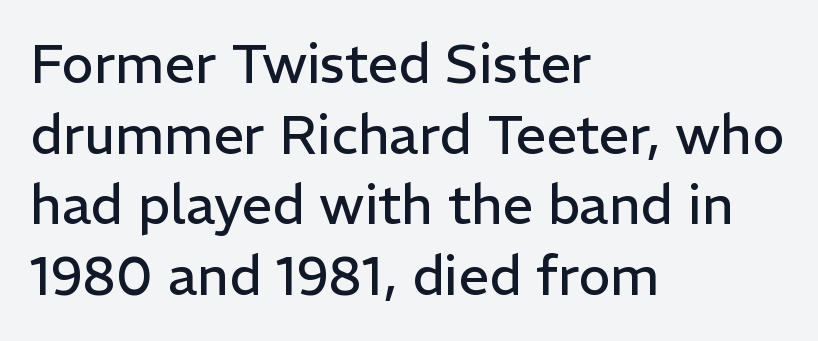
Q: Is the text bold? A: No.
Q: Is the text italic (slanted)? A: No, it is upright.
Q: Is the typeface a serif or a sans-serif typeface? A: Sans-serif.
Q: Is the text underlined? A: No.
Q: How is the paragraph aligned? A: Left-aligned.
Q: Is the spacing between letters normal or unusually wide? A: Normal.
Q: Is the spacing between lines tight, normal or loose? A: Normal.
Q: Width (condensed, normal, or wide)? A: Normal.
Q: Stroke contrast? A: Low.
Q: x-height? A: Medium.
Q: Monospaced? A: No.
